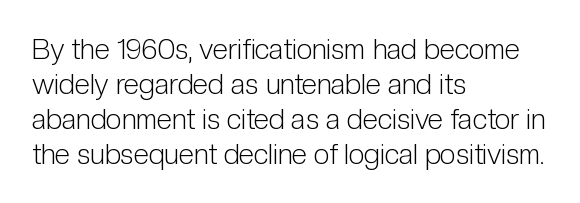
Q: Is the text bold? A: No.
Q: Is the text italic (slanted)? A: No, it is upright.
Q: Is the typeface a serif or a sans-serif typeface? A: Sans-serif.
Q: Is the text underlined? A: No.
Q: How is the paragraph aligned? A: Left-aligned.
Q: Is the spacing between letters normal or unusually wide? A: Normal.
Q: Is the spacing between lines tight, normal or loose? A: Normal.
Q: Width (condensed, normal, or wide)? A: Condensed.
Q: Stroke contrast? A: Low.
Q: x-height? A: Medium.
Q: Monospaced? A: No.
